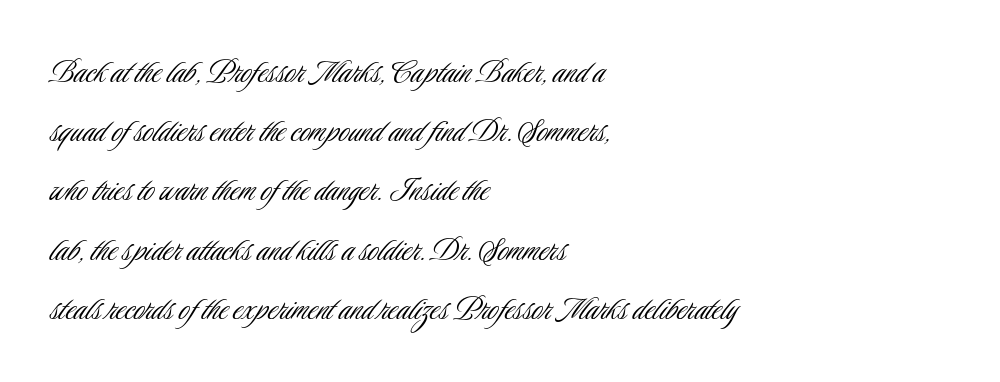
The image shows 37 px light, condensed sans-serif type; set left-aligned, normal line spacing (1.6x), normal letter spacing, not underlined; low stroke contrast and a small x-height.
